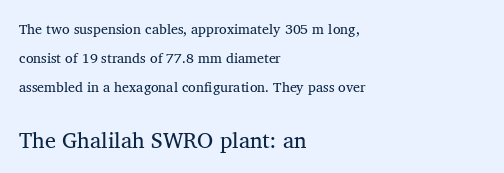
Q: Is the text bold? A: No.
Q: Is the text italic (slanted)? A: No, it is upright.
Q: Is the text underlined? A: No.
Q: How is the paragraph aligned? A: Left-aligned.
Q: Is the spacing between letters normal or unusually wide? A: Normal.
Q: Is the spacing between lines tight, normal or loose? A: Loose.
Q: Which block of text is set in a larger size, the first (top) or the second (bottom)? A: The second (bottom) one.
